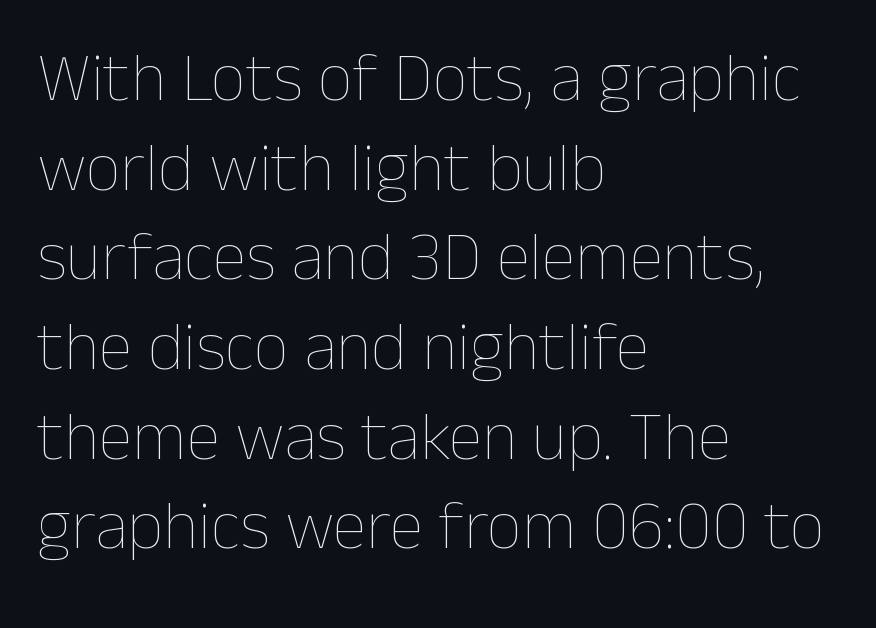
Q: Is the text bold? A: No.
Q: Is the text italic (slanted)? A: No, it is upright.
Q: Is the text underlined? A: No.
Q: How is the paragraph aligned? A: Left-aligned.
Q: Is the spacing between letters normal or unusually wide? A: Normal.
Q: Is the spacing between lines tight, normal or loose? A: Normal.
Q: Width (condensed, normal, or wide)? A: Normal.
Q: Stroke contrast? A: Low.
Q: x-height? A: Medium.
Q: Monospaced? A: No.
